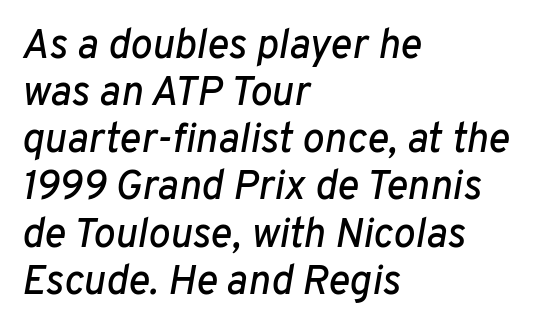
{"italic": "yes", "lean": "right", "slant_degrees": 10, "width": "normal", "stroke_contrast": "low", "x_height": "medium", "monospaced": "no", "underline": "no", "align": "left", "line_spacing": "tight", "line_spacing_ratio": 1.15, "letter_spacing": "normal", "letter_spacing_em": 0.0, "glyph_px": 41}
